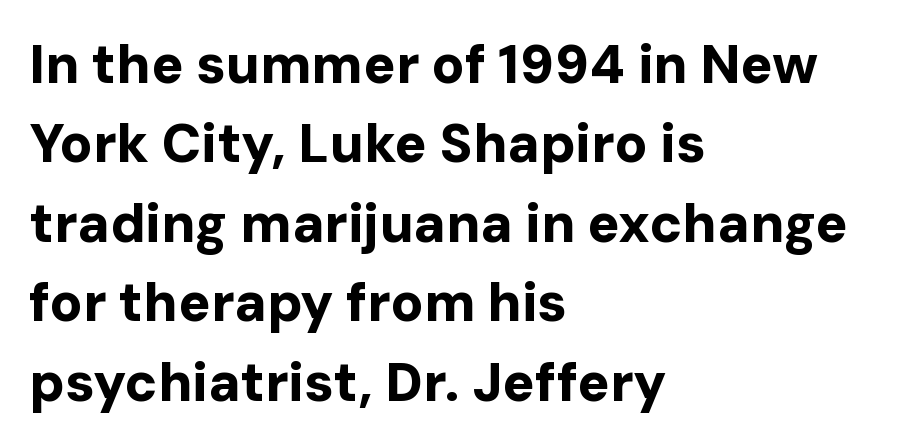
Q: Is the text bold? A: Yes.
Q: Is the text italic (slanted)? A: No, it is upright.
Q: Is the typeface a serif or a sans-serif typeface? A: Sans-serif.
Q: Is the text underlined? A: No.
Q: How is the paragraph aligned? A: Left-aligned.
Q: Is the spacing between letters normal or unusually wide? A: Normal.
Q: Is the spacing between lines tight, normal or loose? A: Normal.
Q: Width (condensed, normal, or wide)? A: Normal.
Q: Stroke contrast? A: Low.
Q: x-height? A: Medium.
Q: Monospaced? A: No.
